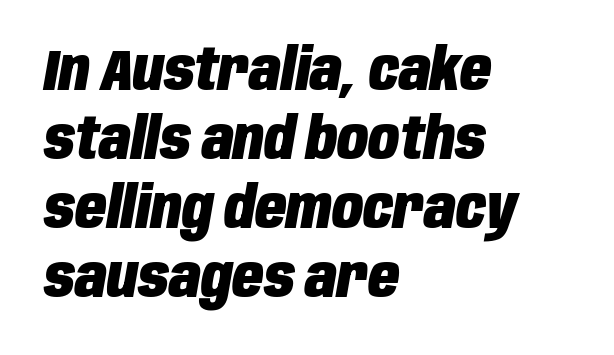
The face used here has the dense, thick strokes of a bold. Tracking value appears to be zero — textbook default spacing. Plain, unruled lines of type. Notice how the stems are inclined rather than vertical — that's the hallmark of italics. This sample has the flowing, uneven cadence of proportional lettering. Each line starts at the same left margin while the right side varies.
